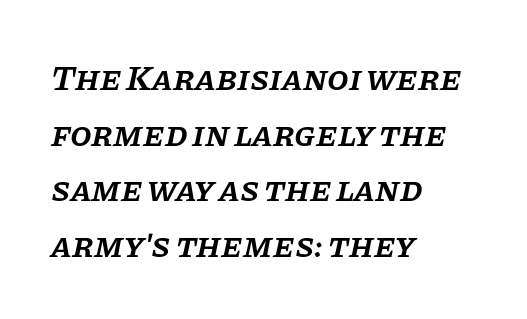
The image shows 35 px semibold serif type, italic (leaning right); set left-aligned, normal line spacing (1.59x), normal letter spacing, not underlined; low stroke contrast and a large x-height.
